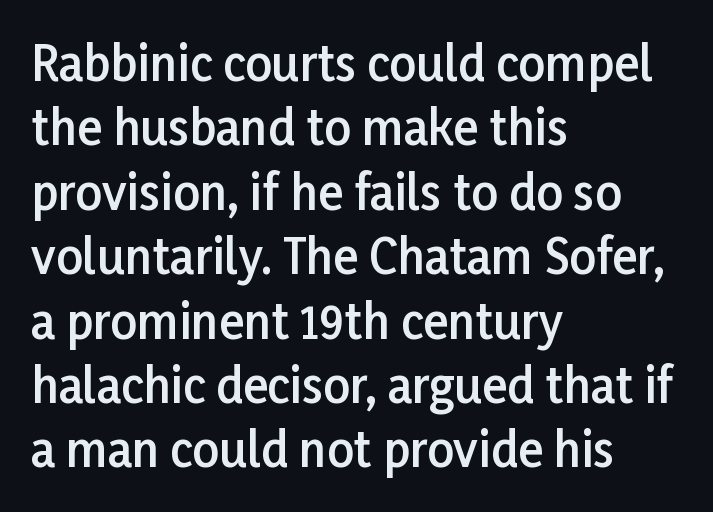
Q: Is the text bold? A: Semi-bold.
Q: Is the text italic (slanted)? A: No, it is upright.
Q: Is the typeface a serif or a sans-serif typeface? A: Sans-serif.
Q: Is the text underlined? A: No.
Q: How is the paragraph aligned? A: Left-aligned.
Q: Is the spacing between letters normal or unusually wide? A: Normal.
Q: Is the spacing between lines tight, normal or loose? A: Normal.
Q: Width (condensed, normal, or wide)? A: Normal.
Q: Stroke contrast? A: Low.
Q: x-height? A: Medium.
Q: Monospaced? A: No.
